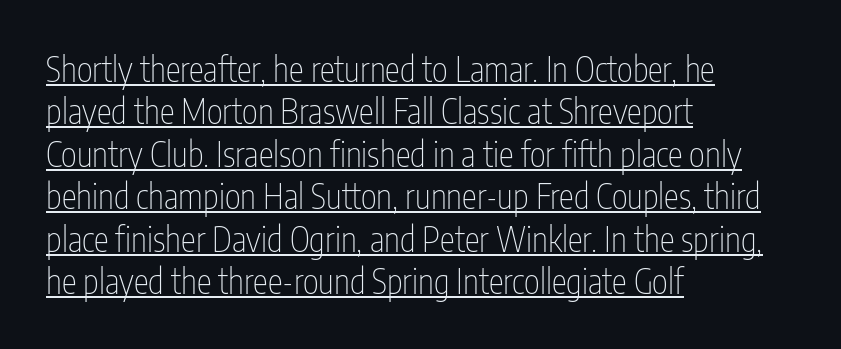
The image shows 34 px thin, condensed sans-serif type, upright; set left-aligned, normal line spacing (1.25x), normal letter spacing, underlined; low stroke contrast and a medium x-height.
